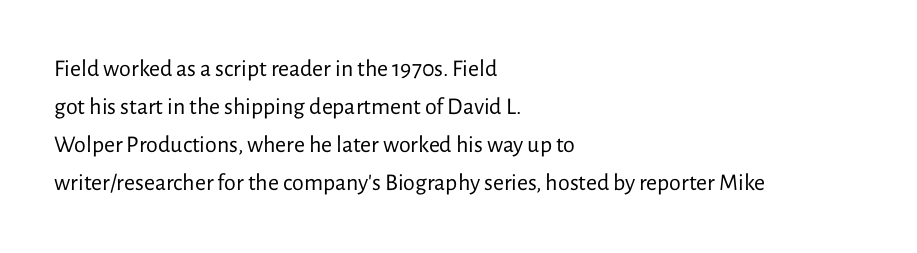
The image shows 24 px text type, upright; set left-aligned, normal line spacing (1.59x), normal letter spacing, not underlined.
